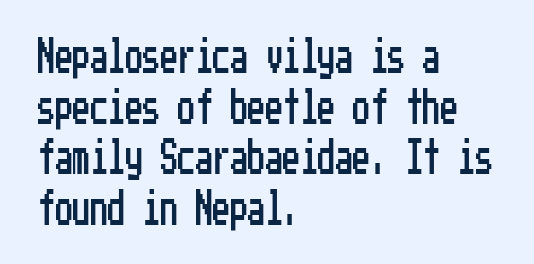
Q: Is the text italic (slanted)? A: No, it is upright.
Q: Is the typeface a serif or a sans-serif typeface? A: Sans-serif.
Q: Is the text underlined? A: No.
Q: How is the paragraph aligned? A: Left-aligned.
Q: Is the spacing between letters normal or unusually wide? A: Normal.
Q: Is the spacing between lines tight, normal or loose? A: Normal.
Q: Width (condensed, normal, or wide)? A: Condensed.
Q: Stroke contrast? A: Low.
Q: x-height? A: Medium.
